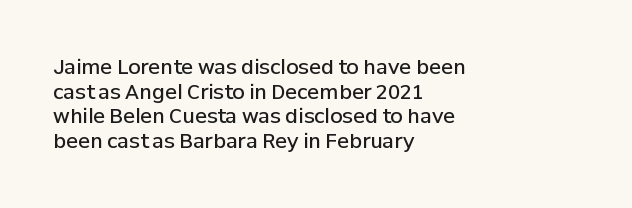
Characters follow at the spacing the type designer built in. The specimen reads as upright at a glance. The specimen omits any rule beneath the text block's lines. Short and long lines alike share a common starting point at left. Notice the strokes are somewhat thickened but not fully heavy: this is a semibold.
